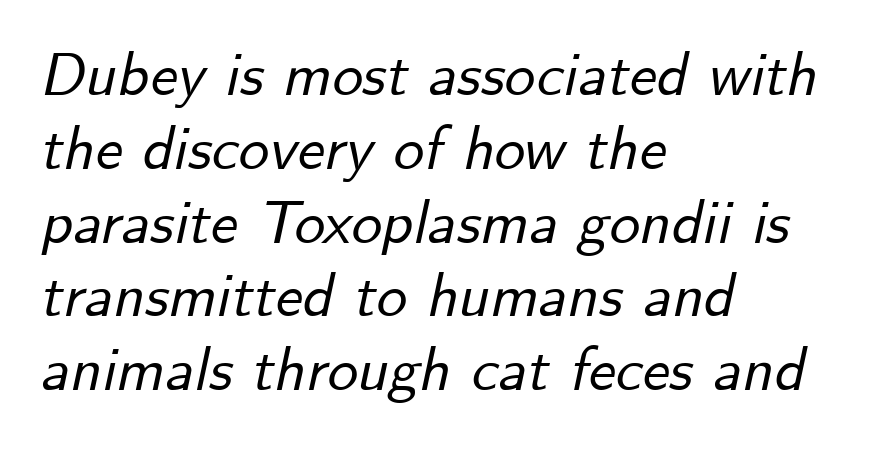
The image shows 61 px text type, italic (leaning right); set left-aligned, line spacing 1.21x, normal letter spacing, not underlined; low stroke contrast and a small x-height.
